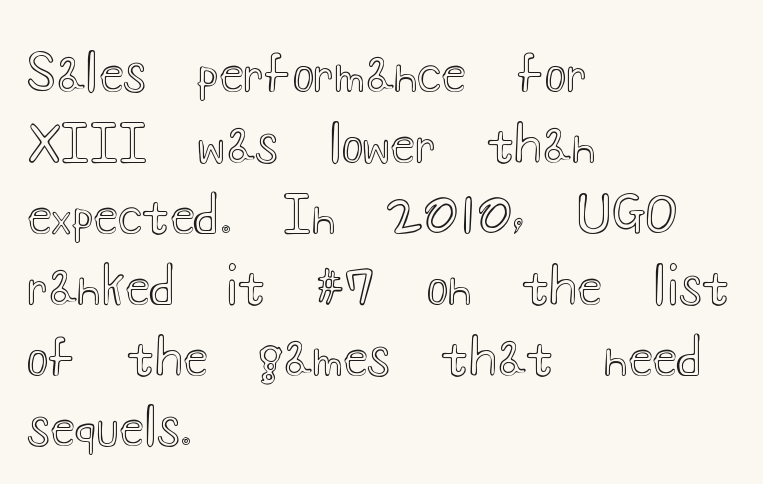
The space between consecutive lines is moderate. The tracking reads as untouched default to a designer's eye. The compositor pushed each line to the left boundary. The space beneath each line is pristine and unruled. Ordinary non-slanted type is in use.
